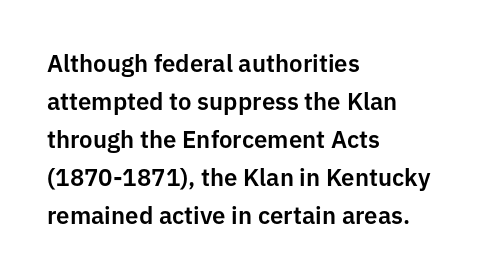
{"italic": "no", "underline": "no", "align": "left", "line_spacing": "normal", "line_spacing_ratio": 1.58, "letter_spacing": "normal", "letter_spacing_em": 0.0, "glyph_px": 24}
